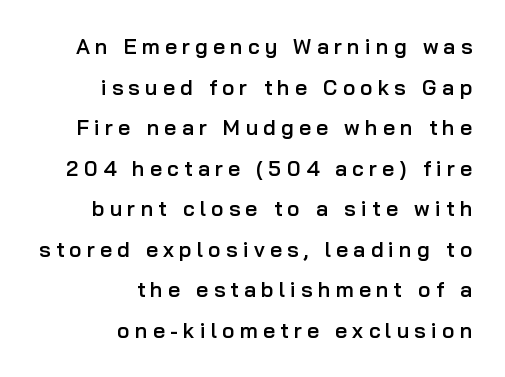
Q: Is the text bold? A: Semi-bold.
Q: Is the text italic (slanted)? A: No, it is upright.
Q: Is the text underlined? A: No.
Q: How is the paragraph aligned? A: Right-aligned.
Q: Is the spacing between letters normal or unusually wide? A: Unusually wide.
Q: Is the spacing between lines tight, normal or loose? A: Loose.
